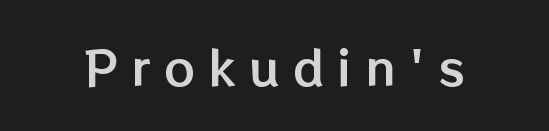
{"italic": "no", "width": "normal", "stroke_contrast": "low", "x_height": "medium", "monospaced": "no", "underline": "no", "letter_spacing": "wide", "letter_spacing_em": 0.29, "glyph_px": 47}
